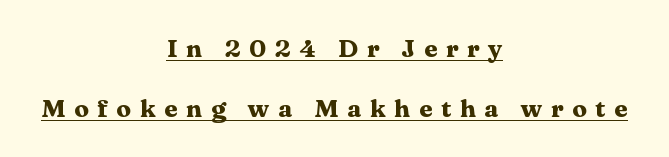
{"italic": "no", "bold": "yes", "underline": "yes", "align": "center", "line_spacing": "loose", "line_spacing_ratio": 2.41, "letter_spacing": "wide", "letter_spacing_em": 0.34, "glyph_px": 25}
